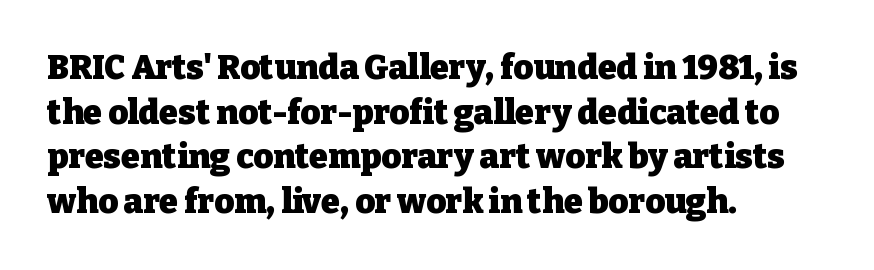
Q: Is the text bold? A: Yes.
Q: Is the text italic (slanted)? A: No, it is upright.
Q: Is the typeface a serif or a sans-serif typeface? A: Serif.
Q: Is the text underlined? A: No.
Q: How is the paragraph aligned? A: Left-aligned.
Q: Is the spacing between letters normal or unusually wide? A: Normal.
Q: Is the spacing between lines tight, normal or loose? A: Normal.
Q: Width (condensed, normal, or wide)? A: Normal.
Q: Stroke contrast? A: Low.
Q: x-height? A: Medium.
Q: Monospaced? A: No.
